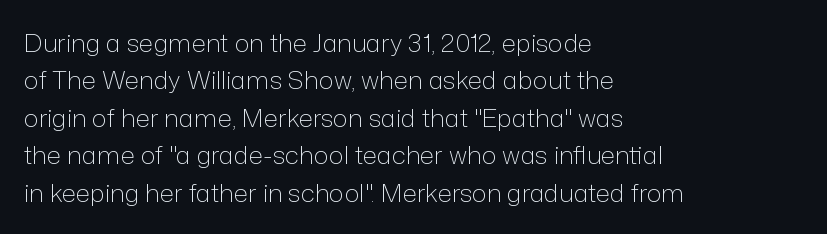
In CSS terms this would be text-align: left. Descenders are the only things crossing below the line. One glance says typical: line gaps are just what's usual. This is the regular roman posture of the typeface.
